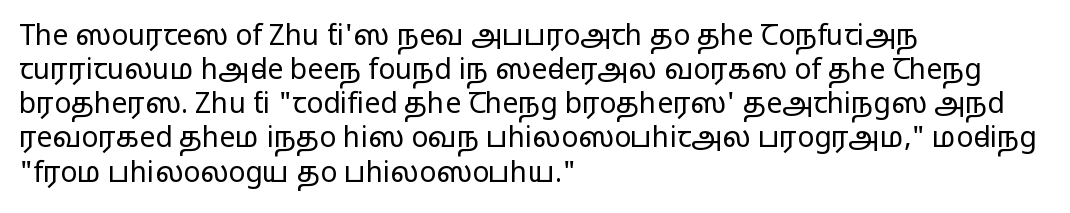
Q: Is the text bold? A: No.
Q: Is the text italic (slanted)? A: No, it is upright.
Q: Is the typeface a serif or a sans-serif typeface? A: Sans-serif.
Q: Is the text underlined? A: No.
Q: How is the paragraph aligned? A: Left-aligned.
Q: Is the spacing between letters normal or unusually wide? A: Normal.
Q: Width (condensed, normal, or wide)? A: Wide.
Q: Stroke contrast? A: Low.
Q: x-height? A: Medium.
Q: Monospaced? A: No.
